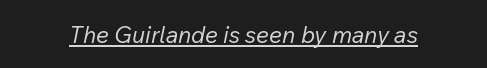
Looking at the ascenders, they clearly lean. A typesetter would call this zero additional tracking. Caption: lettering with a line underneath. The font is comparable to plain body text, perhaps lighter.
